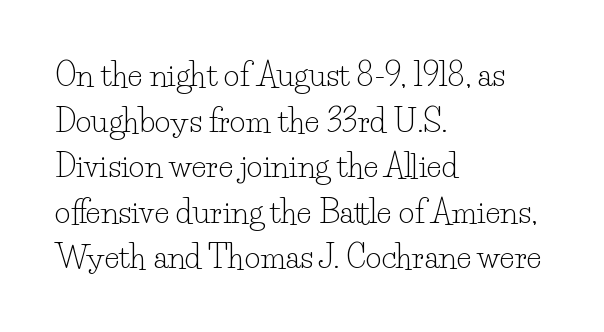
Q: Is the text bold? A: No.
Q: Is the text italic (slanted)? A: No, it is upright.
Q: Is the typeface a serif or a sans-serif typeface? A: Serif.
Q: Is the text underlined? A: No.
Q: How is the paragraph aligned? A: Left-aligned.
Q: Is the spacing between letters normal or unusually wide? A: Normal.
Q: Is the spacing between lines tight, normal or loose? A: Normal.
Q: Width (condensed, normal, or wide)? A: Normal.
Q: Stroke contrast? A: Low.
Q: x-height? A: Small.
Q: Monospaced? A: No.
